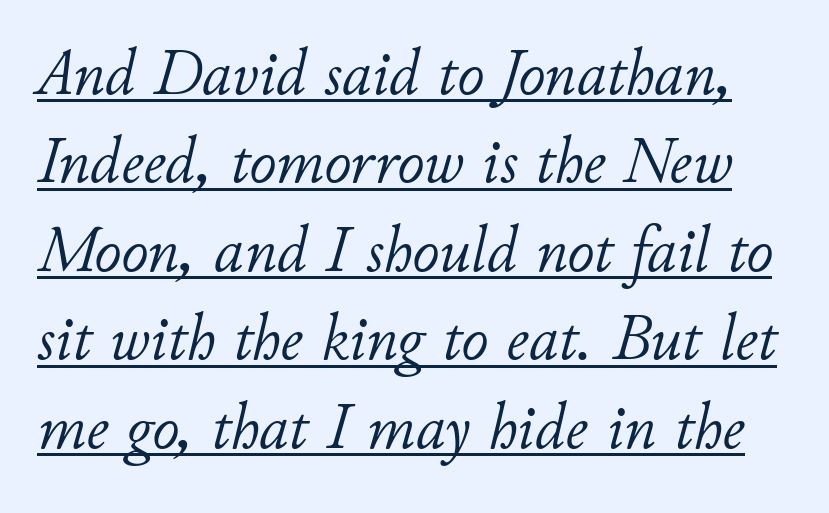
Is the stroke heavy? The answer is a plain regular-or-lighter. Honestly, the row spacing looks completely unremarkable. Tracking value appears to be zero — textbook default spacing. Italic? Definitely — the glyphs are oblique. Honestly, the underline is the first thing you notice here.
